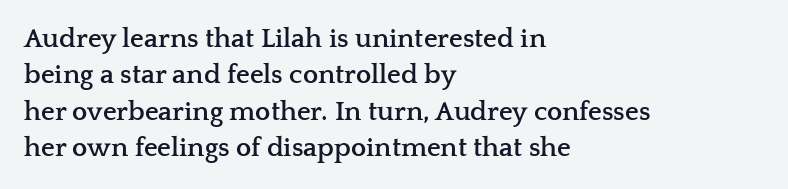
The lettering stays uniformly vertical, giving the passage a roman look. Letters rest on an invisible, unmarked baseline. This block has exactly the height ordinary leading produces. Spacing between characters is what you'd get straight out of the box. Notice how thick the strokes are: this is what a full bold looks like.
